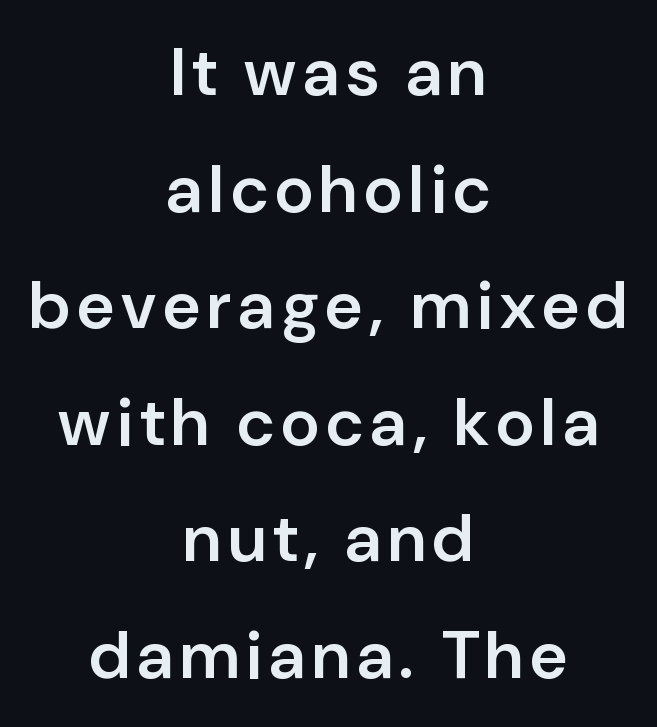
The image shows 67 px semibold sans-serif type, upright; set centered, line spacing 1.74x, not underlined; low stroke contrast and a medium x-height.
